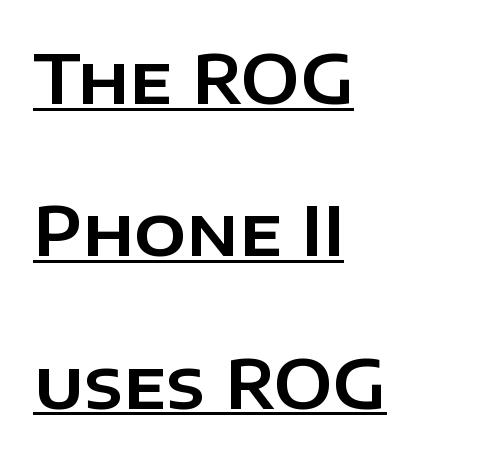
The image shows 68 px sans-serif type, upright; set left-aligned, loose line spacing (2.24x), normal letter spacing, underlined; low stroke contrast and a large x-height.
